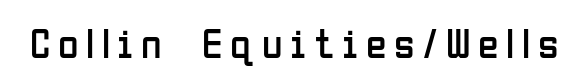
{"serif": "no", "italic": "no", "bold": "no", "weight": "regular", "width": "condensed", "stroke_contrast": "low", "x_height": "medium", "monospaced": "no", "underline": "no", "glyph_px": 42}
